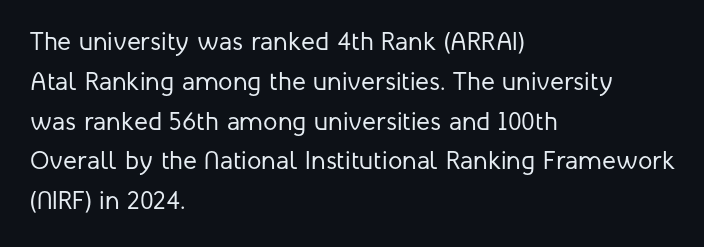
Nobody touched the tracking dial on this one. Line starts are locked; line ends wander. The block of text has a typical density, with ordinary space between rows. The glyphs are unaccompanied by any horizontal stroke below them. Notice how the stems are strictly vertical — no italics here. These glyphs show unthickened strokes, regular width or finer.
